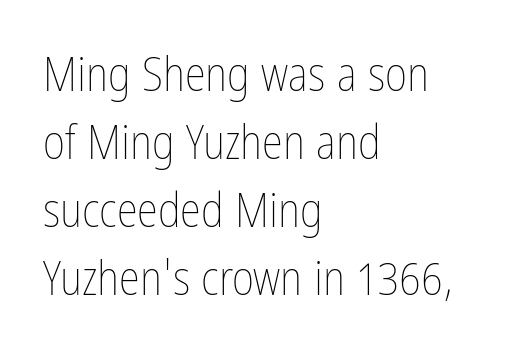
Q: Is the text bold? A: No.
Q: Is the text italic (slanted)? A: No, it is upright.
Q: Is the text underlined? A: No.
Q: How is the paragraph aligned? A: Left-aligned.
Q: Is the spacing between letters normal or unusually wide? A: Normal.
Q: Is the spacing between lines tight, normal or loose? A: Normal.
Q: Width (condensed, normal, or wide)? A: Condensed.
Q: Stroke contrast? A: Low.
Q: x-height? A: Medium.
Q: Monospaced? A: No.
